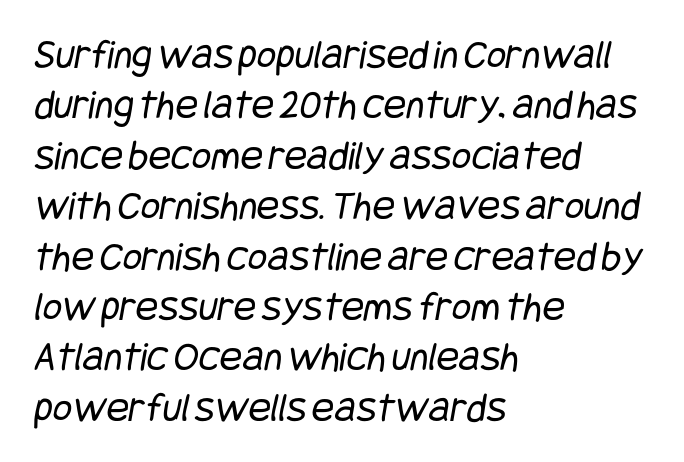
Q: Is the text bold? A: No.
Q: Is the typeface a serif or a sans-serif typeface? A: Sans-serif.
Q: Is the text underlined? A: No.
Q: How is the paragraph aligned? A: Left-aligned.
Q: Is the spacing between letters normal or unusually wide? A: Normal.
Q: Width (condensed, normal, or wide)? A: Condensed.
Q: Stroke contrast? A: Low.
Q: x-height? A: Large.
